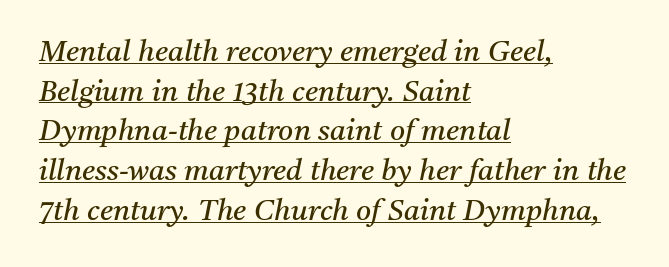
Q: Is the text bold? A: No.
Q: Is the text italic (slanted)? A: Yes, it leans right by about 11 degrees.
Q: Is the typeface a serif or a sans-serif typeface? A: Serif.
Q: Is the text underlined? A: Yes.
Q: How is the paragraph aligned? A: Left-aligned.
Q: Is the spacing between letters normal or unusually wide? A: Normal.
Q: Is the spacing between lines tight, normal or loose? A: Normal.
Q: Width (condensed, normal, or wide)? A: Normal.
Q: Stroke contrast? A: Medium.
Q: x-height? A: Medium.
Q: Monospaced? A: No.
